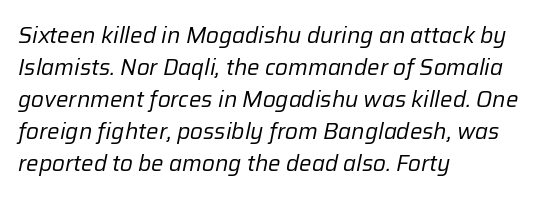
Q: Is the text bold? A: No.
Q: Is the text italic (slanted)? A: Yes, it leans right by about 12 degrees.
Q: Is the text underlined? A: No.
Q: How is the paragraph aligned? A: Left-aligned.
Q: Is the spacing between letters normal or unusually wide? A: Normal.
Q: Is the spacing between lines tight, normal or loose? A: Normal.
